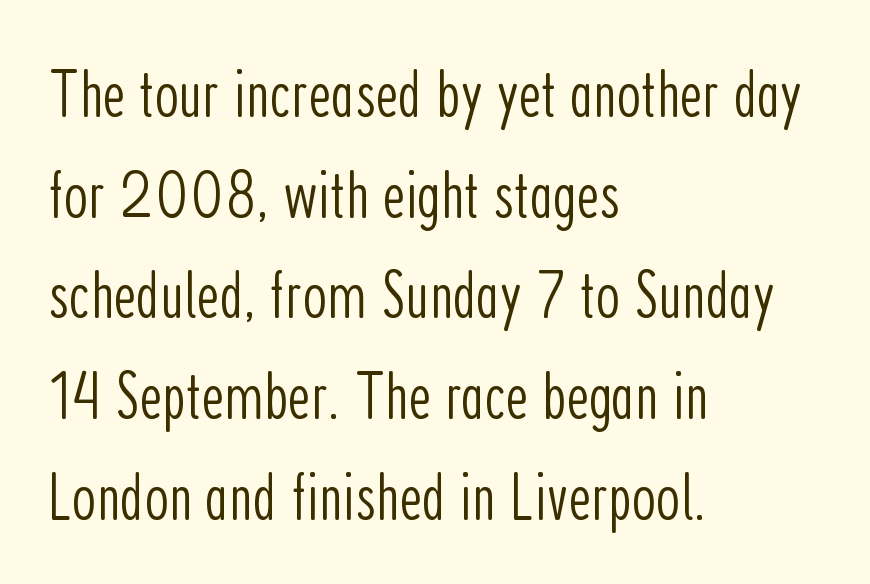
Is this a fixed-width face? No — the glyphs have proportional, varying widths. Beneath every word, the page is bare. The face looks like a standard text weight, possibly lighter. This rendering employs a face without finishing strokes, i.e., a sans-serif.
